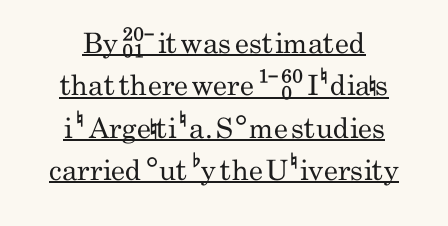
This sample carries an underscore along the baseline area. Observe the absence of serifs on each vertical stroke in this sample. Short and long lines alike share a common midpoint. The passage shown stacks its lines at a standard gap. The letters look calm and open, with moderate or lighter stems. Do the characters align in a grid? No, the font is proportional.
